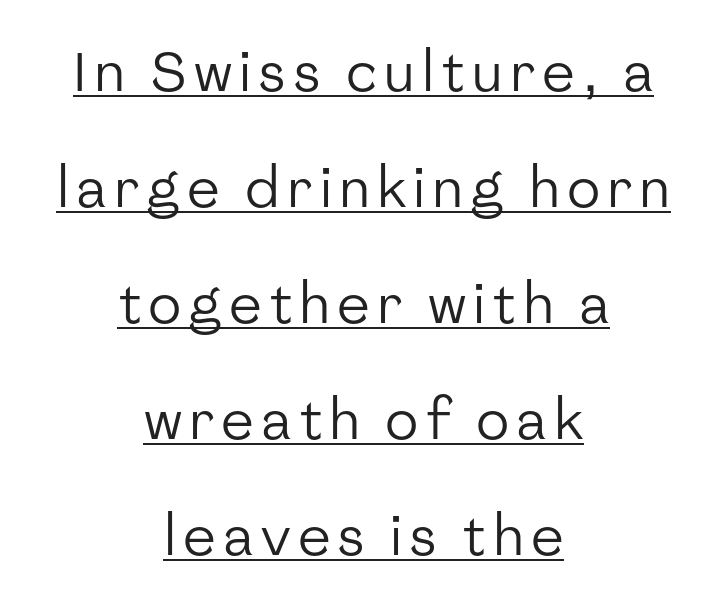
Q: Is the text bold? A: No.
Q: Is the text italic (slanted)? A: No, it is upright.
Q: Is the typeface a serif or a sans-serif typeface? A: Sans-serif.
Q: Is the text underlined? A: Yes.
Q: How is the paragraph aligned? A: Centered.
Q: Is the spacing between lines tight, normal or loose? A: Loose.
Q: Width (condensed, normal, or wide)? A: Normal.
Q: Stroke contrast? A: Low.
Q: x-height? A: Medium.
Q: Monospaced? A: No.
